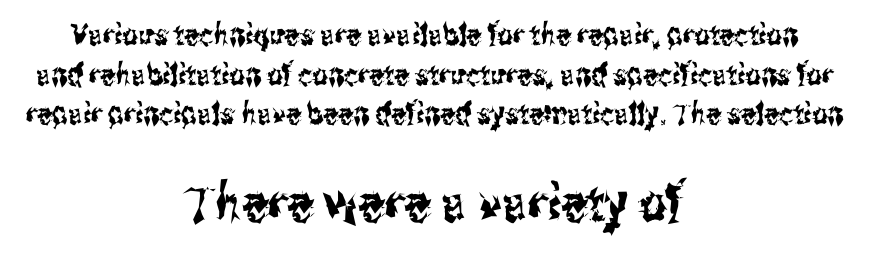
The image shows 52 px condensed sans-serif type, upright; set centered, normal line spacing (1.32x), normal letter spacing, not underlined; the second (bottom) block is 1.73x larger; medium stroke contrast and a medium x-height.
